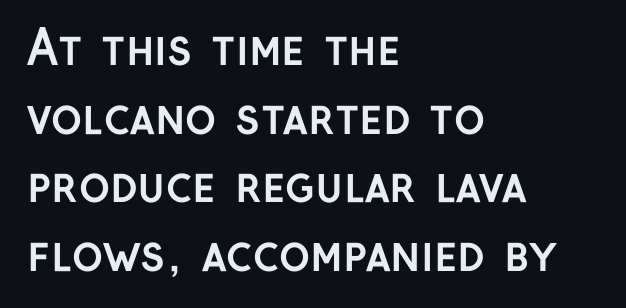
Q: Is the text bold? A: Yes.
Q: Is the text italic (slanted)? A: No, it is upright.
Q: Is the typeface a serif or a sans-serif typeface? A: Sans-serif.
Q: Is the text underlined? A: No.
Q: How is the paragraph aligned? A: Left-aligned.
Q: Is the spacing between letters normal or unusually wide? A: Normal.
Q: Is the spacing between lines tight, normal or loose? A: Normal.
Q: Width (condensed, normal, or wide)? A: Normal.
Q: Stroke contrast? A: Low.
Q: x-height? A: Medium.
Q: Monospaced? A: No.
